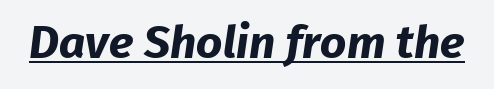
Note the varied advance widths — an 'i' is clearly narrower than an 'm'. Each letter's strokes conclude bluntly, with no projecting serifs. You'd pick this weight for a headline — it's a proper bold. The typesetter has applied underlining to the passage shown. Between one letter and the next there's only the usual sliver of space.
